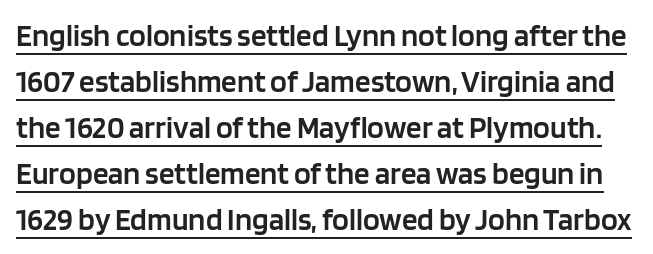
{"serif": "no", "italic": "no", "bold": "semi", "weight": "semibold", "width": "normal", "stroke_contrast": "low", "x_height": "large", "monospaced": "no", "underline": "yes", "line_spacing": "normal", "line_spacing_ratio": 1.48, "letter_spacing": "normal", "letter_spacing_em": 0.0, "glyph_px": 31}
